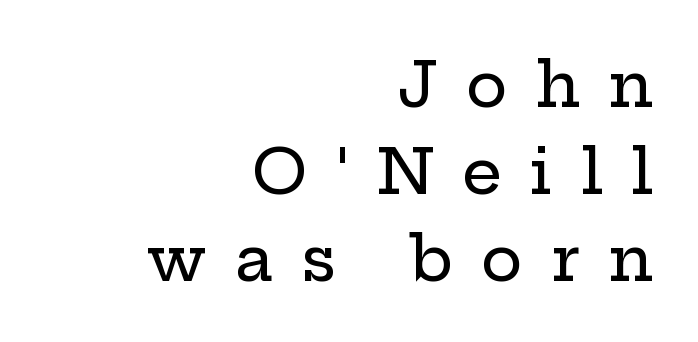
Q: Is the text italic (slanted)? A: No, it is upright.
Q: Is the typeface a serif or a sans-serif typeface? A: Serif.
Q: Is the text underlined? A: No.
Q: How is the paragraph aligned? A: Right-aligned.
Q: Is the spacing between letters normal or unusually wide? A: Unusually wide.
Q: Is the spacing between lines tight, normal or loose? A: Normal.
Q: Width (condensed, normal, or wide)? A: Wide.
Q: Stroke contrast? A: Low.
Q: x-height? A: Medium.
Q: Monospaced? A: No.
